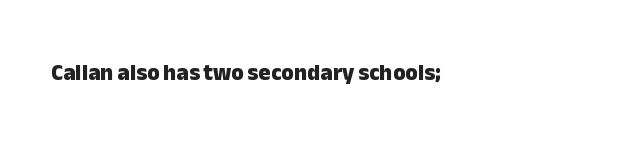
The image shows 23 px bold type, upright; set normal letter spacing, not underlined.
